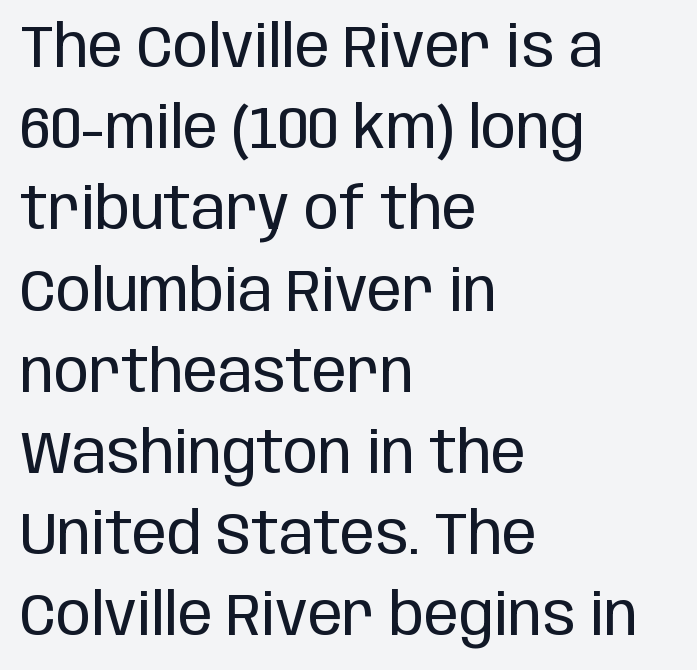
The image shows 58 px regular-weight, condensed sans-serif type, upright; set left-aligned, normal line spacing (1.4x), normal letter spacing, not underlined; low stroke contrast and a large x-height.
